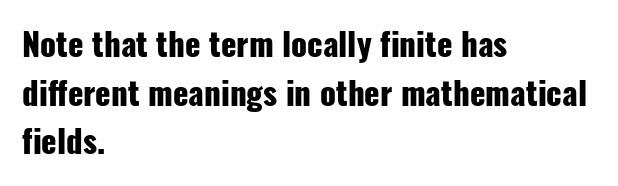
Which margin do the lines hug? The left one — the right edge is uneven. As a designer I'd log this as weight 700, bold. Nothing unusual about the tracking: characters are spaced as the font intends. Nope, no serifs anywhere on these letters. Vertically, the passage feels balanced, rows spaced as you'd expect.
